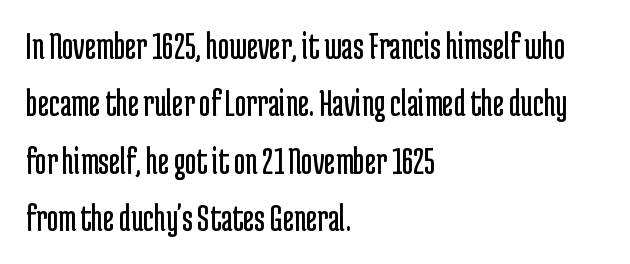
{"serif": "no", "italic": "no", "bold": "no", "weight": "regular", "width": "condensed", "stroke_contrast": "low", "x_height": "medium", "monospaced": "no", "underline": "no", "align": "left", "line_spacing": "normal", "line_spacing_ratio": 1.47, "letter_spacing": "normal", "letter_spacing_em": 0.0, "glyph_px": 39}
